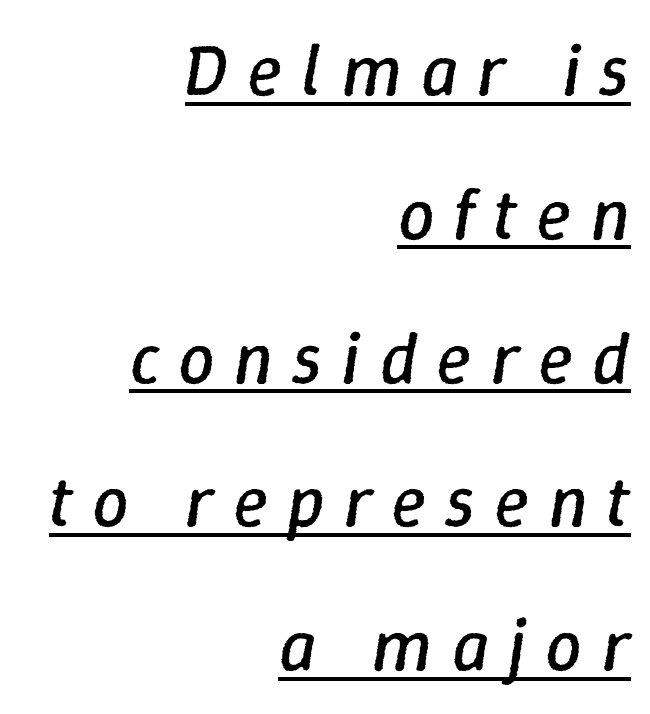
Note the varied advance widths — an 'i' is clearly narrower than an 'm'. The words here are underlined. Italic? Definitely — the glyphs are oblique. The letters look calm and open, with moderate or lighter stems.
